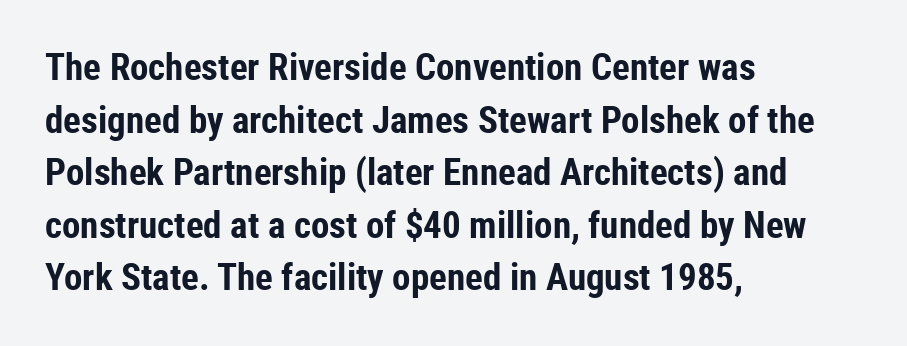
Q: Is the text bold? A: Yes.
Q: Is the text italic (slanted)? A: No, it is upright.
Q: Is the typeface a serif or a sans-serif typeface? A: Sans-serif.
Q: Is the text underlined? A: No.
Q: How is the paragraph aligned? A: Left-aligned.
Q: Is the spacing between letters normal or unusually wide? A: Normal.
Q: Is the spacing between lines tight, normal or loose? A: Normal.
Q: Width (condensed, normal, or wide)? A: Condensed.
Q: Stroke contrast? A: Low.
Q: x-height? A: Medium.
Q: Monospaced? A: No.
